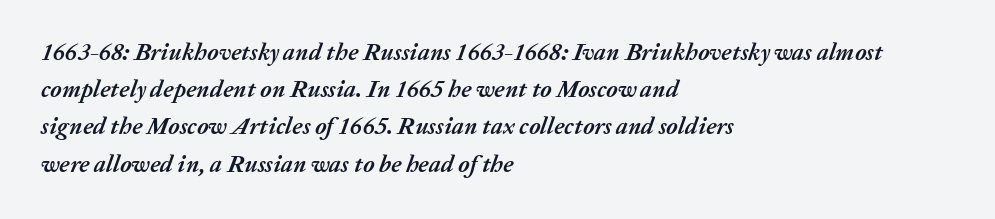
The image shows 24 px bold type, italic (leaning right); set left-aligned, normal line spacing (1.55x), normal letter spacing, not underlined.
